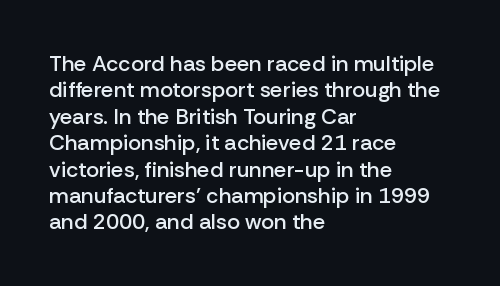
{"italic": "no", "bold": "semi", "underline": "no", "align": "left", "line_spacing_ratio": 1.2, "letter_spacing": "normal", "letter_spacing_em": 0.0, "glyph_px": 22}
